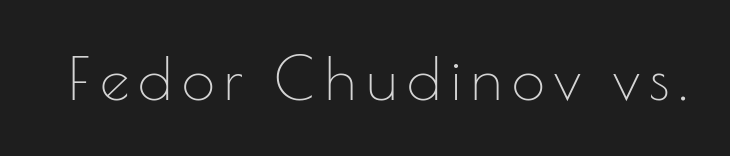
{"serif": "no", "italic": "no", "bold": "no", "weight": "thin", "width": "normal", "stroke_contrast": "low", "x_height": "small", "monospaced": "no", "underline": "no", "glyph_px": 59}
